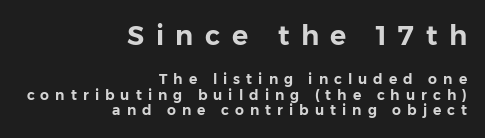
Reading top to bottom, the characters get smaller at the block break. This rendering widens character spacing well past its baseline value. Rows of type sit shoulder to shoulder in the vertical direction. Plain, unruled lines of type.
